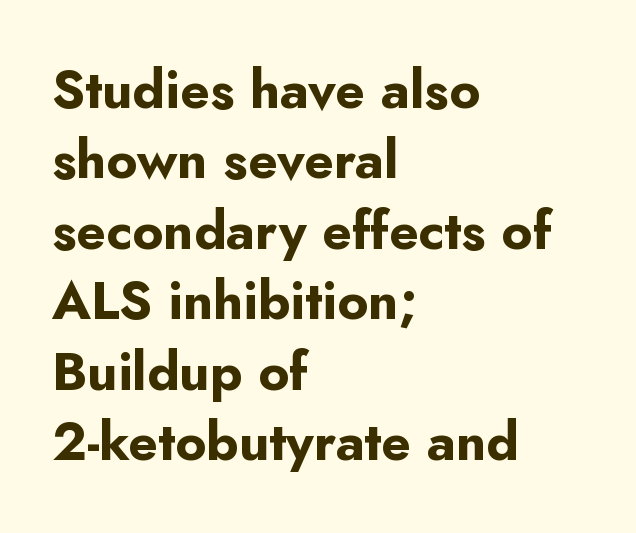
I'd describe the lettering as bold — thick and assertive. Does the leading feel generous? No, just average. A sans-serif font was chosen for this passage. Think of a printed novel: that variable character pitch is what you see here.
